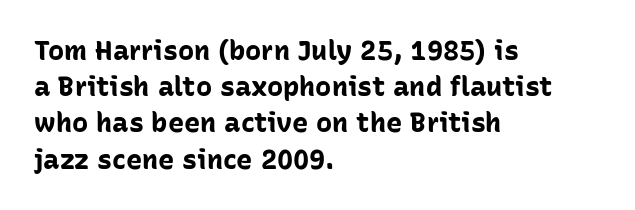
The image shows 27 px bold type, upright; set left-aligned, normal line spacing (1.34x), normal letter spacing, not underlined.
